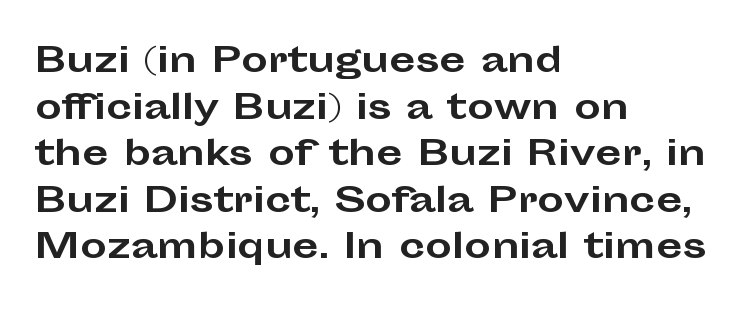
The image shows 34 px bold, wide sans-serif type, upright; set left-aligned, normal line spacing (1.37x), normal letter spacing, not underlined; low stroke contrast and a medium x-height.
